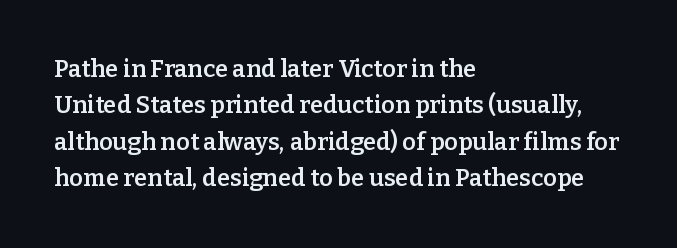
Q: Is the text bold? A: Semi-bold.
Q: Is the text italic (slanted)? A: No, it is upright.
Q: Is the text underlined? A: No.
Q: How is the paragraph aligned? A: Left-aligned.
Q: Is the spacing between letters normal or unusually wide? A: Normal.
Q: Is the spacing between lines tight, normal or loose? A: Normal.
